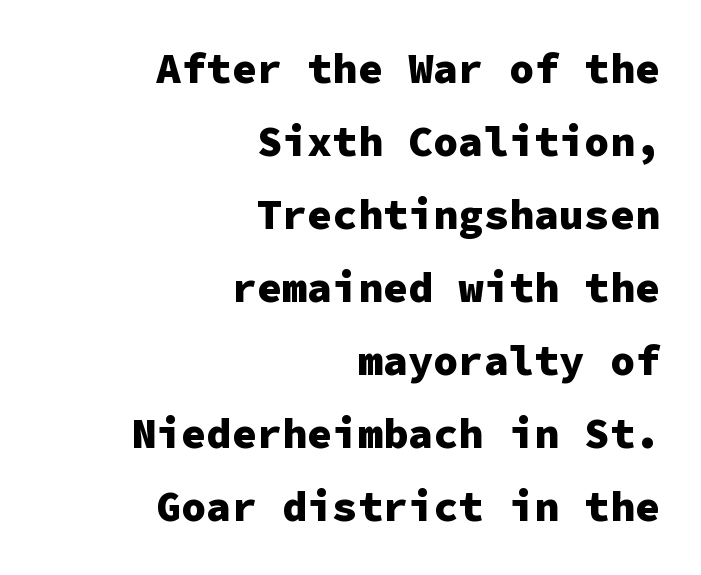
The image shows 42 px heavy sans-serif type, upright, monospaced; set right-aligned, line spacing 1.74x, normal letter spacing, not underlined; low stroke contrast and a medium x-height.
